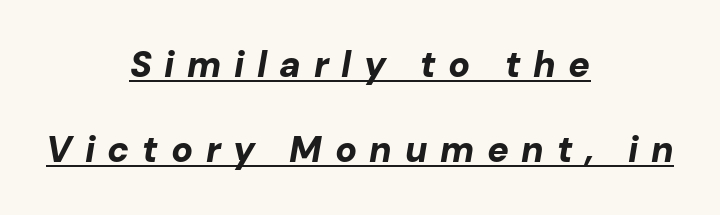
The tracking reads as deliberately expanded to a designer's eye. The typesetter has applied underlining to the passage shown. The typesetting leans heavy: a genuine bold. A typesetter would mark this as italic. The paragraph shown floats in the horizontal middle.
